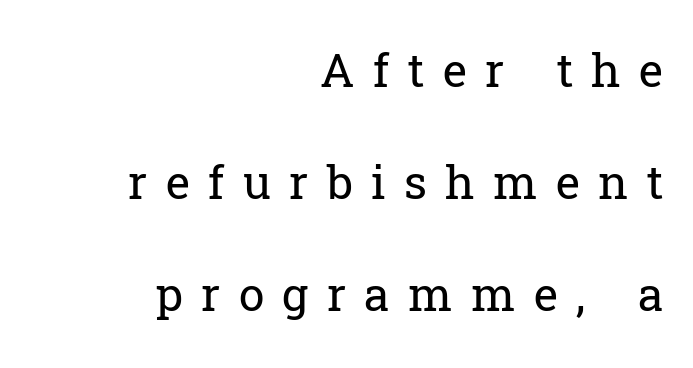
Q: Is the text bold? A: No.
Q: Is the text italic (slanted)? A: No, it is upright.
Q: Is the typeface a serif or a sans-serif typeface? A: Serif.
Q: Is the text underlined? A: No.
Q: How is the paragraph aligned? A: Right-aligned.
Q: Is the spacing between letters normal or unusually wide? A: Unusually wide.
Q: Is the spacing between lines tight, normal or loose? A: Loose.
Q: Width (condensed, normal, or wide)? A: Normal.
Q: Stroke contrast? A: Low.
Q: x-height? A: Medium.
Q: Monospaced? A: No.
